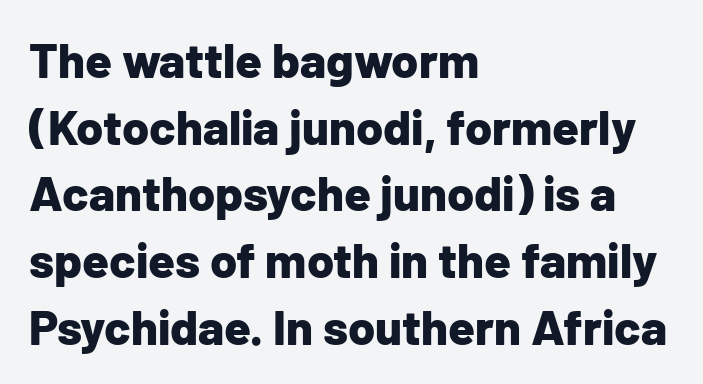
{"serif": "no", "italic": "no", "bold": "yes", "weight": "bold", "width": "normal", "stroke_contrast": "low", "x_height": "medium", "monospaced": "no", "underline": "no", "align": "left", "line_spacing": "normal", "line_spacing_ratio": 1.36, "letter_spacing": "normal", "letter_spacing_em": 0.0, "glyph_px": 49}
